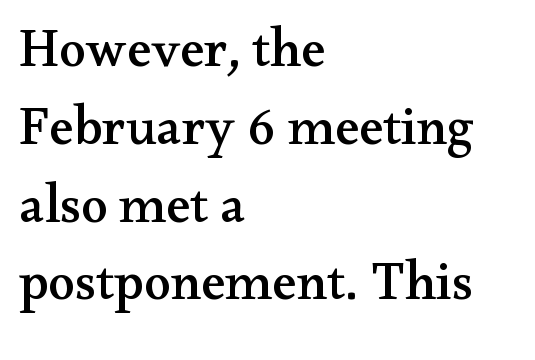
Q: Is the text italic (slanted)? A: No, it is upright.
Q: Is the typeface a serif or a sans-serif typeface? A: Serif.
Q: Is the text underlined? A: No.
Q: How is the paragraph aligned? A: Left-aligned.
Q: Is the spacing between letters normal or unusually wide? A: Normal.
Q: Is the spacing between lines tight, normal or loose? A: Normal.
Q: Width (condensed, normal, or wide)? A: Wide.
Q: Stroke contrast? A: Medium.
Q: x-height? A: Small.
Q: Monospaced? A: No.
